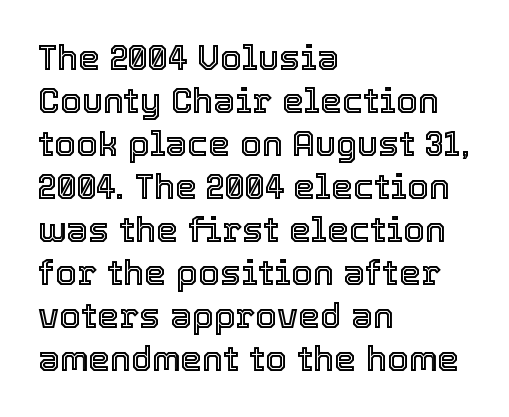
The image shows 35 px text type, upright; set left-aligned, line spacing 1.23x, normal letter spacing, not underlined; a medium x-height.
